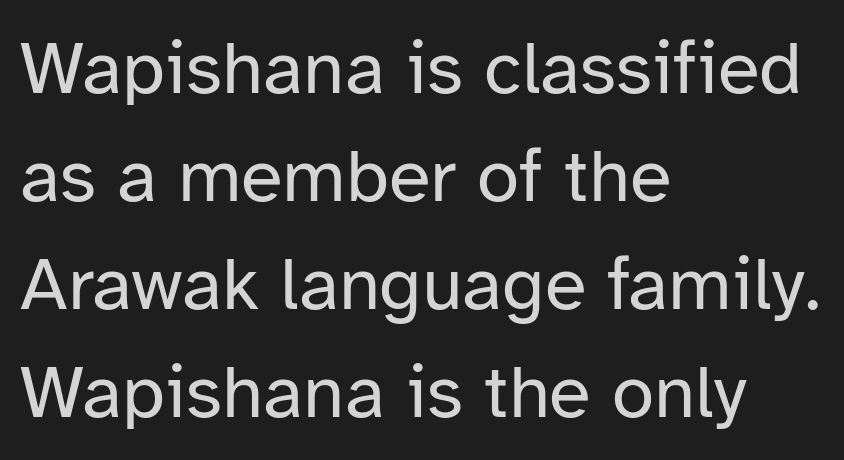
{"serif": "no", "italic": "no", "bold": "no", "weight": "regular", "width": "normal", "stroke_contrast": "low", "x_height": "medium", "monospaced": "no", "underline": "no", "align": "left", "line_spacing": "normal", "line_spacing_ratio": 1.42, "letter_spacing": "normal", "letter_spacing_em": 0.0, "glyph_px": 76}
